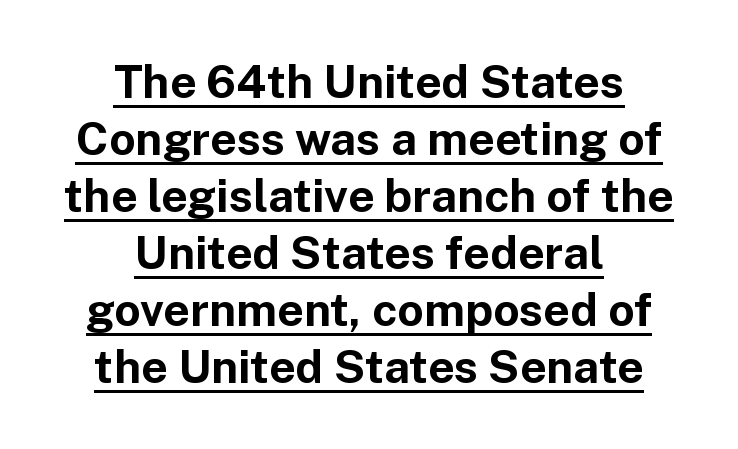
{"serif": "no", "italic": "no", "bold": "yes", "weight": "bold", "width": "normal", "stroke_contrast": "low", "x_height": "medium", "monospaced": "no", "underline": "yes", "align": "center", "line_spacing_ratio": 1.24, "letter_spacing": "normal", "letter_spacing_em": 0.0, "glyph_px": 46}
